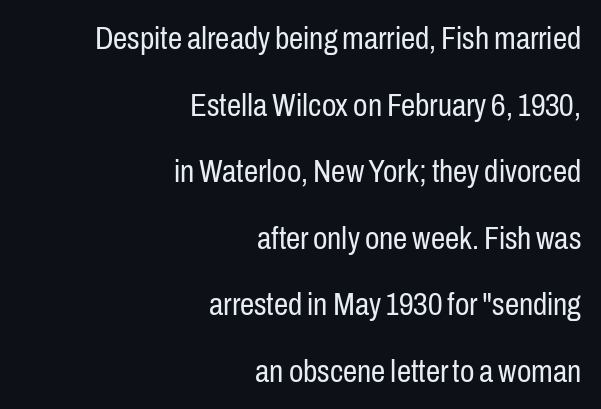
{"serif": "no", "italic": "no", "bold": "no", "weight": "regular", "width": "condensed", "stroke_contrast": "low", "x_height": "medium", "monospaced": "no", "underline": "no", "align": "right", "line_spacing": "loose", "line_spacing_ratio": 2.08, "letter_spacing": "normal", "letter_spacing_em": 0.0, "glyph_px": 32}
